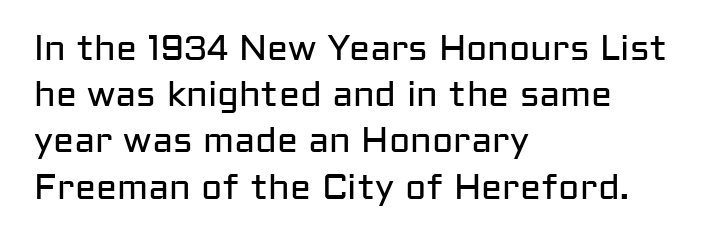
The image shows 35 px regular-weight sans-serif type, upright; set left-aligned, normal line spacing (1.32x), normal letter spacing, not underlined; low stroke contrast and a medium x-height.
